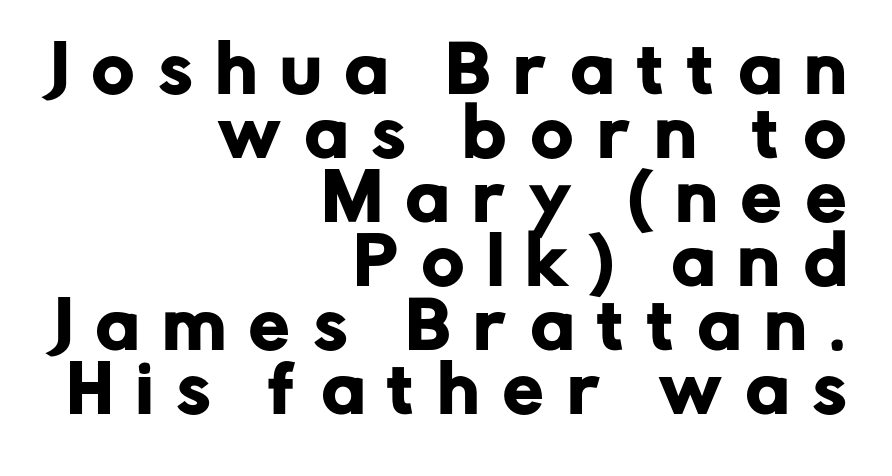
The image shows 64 px sans-serif type, upright; set right-aligned, tight line spacing (1.0x), unusually wide letter spacing (+0.38 em), not underlined; low stroke contrast and a medium x-height.
